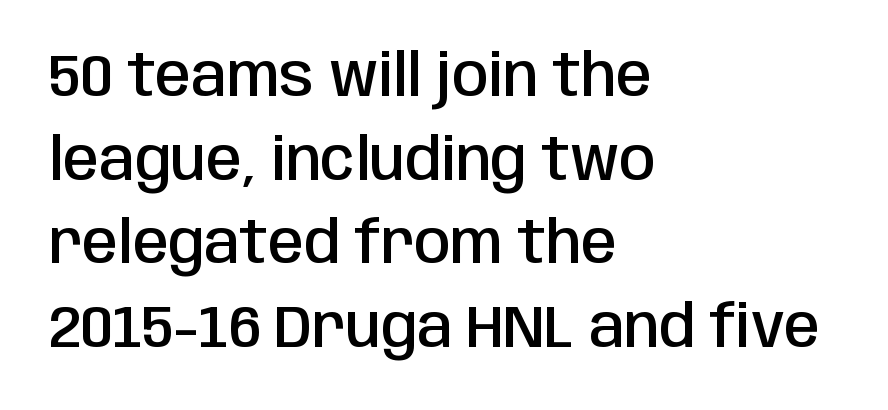
Q: Is the text bold? A: Semi-bold.
Q: Is the text italic (slanted)? A: No, it is upright.
Q: Is the typeface a serif or a sans-serif typeface? A: Sans-serif.
Q: Is the text underlined? A: No.
Q: How is the paragraph aligned? A: Left-aligned.
Q: Is the spacing between letters normal or unusually wide? A: Normal.
Q: Is the spacing between lines tight, normal or loose? A: Normal.
Q: Width (condensed, normal, or wide)? A: Condensed.
Q: Stroke contrast? A: Low.
Q: x-height? A: Large.
Q: Monospaced? A: No.
